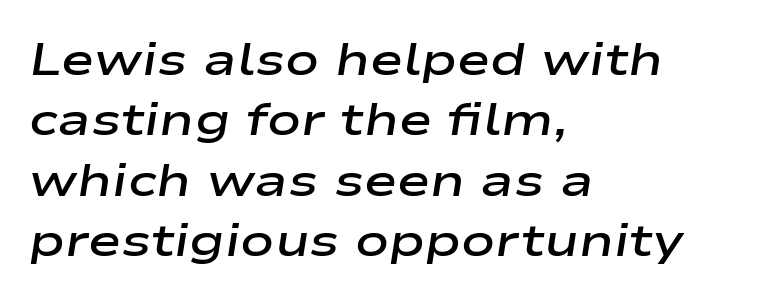
{"italic": "yes", "lean": "right", "slant_degrees": 9, "bold": "semi", "weight": "semibold", "width": "wide", "stroke_contrast": "low", "x_height": "medium", "monospaced": "no", "underline": "no", "align": "left", "line_spacing": "normal", "line_spacing_ratio": 1.34, "letter_spacing": "normal", "letter_spacing_em": 0.0, "glyph_px": 45}
